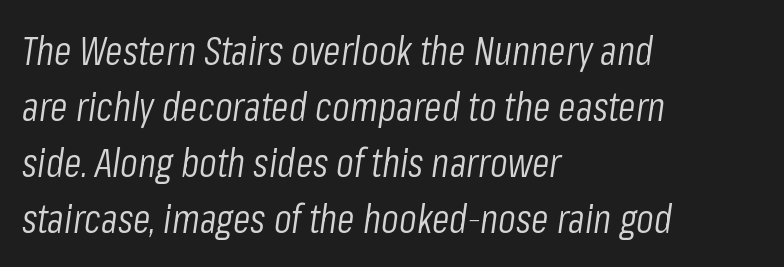
The image shows 40 px light, condensed type, italic (leaning right); set left-aligned, normal line spacing (1.4x), normal letter spacing, not underlined; low stroke contrast and a medium x-height.
